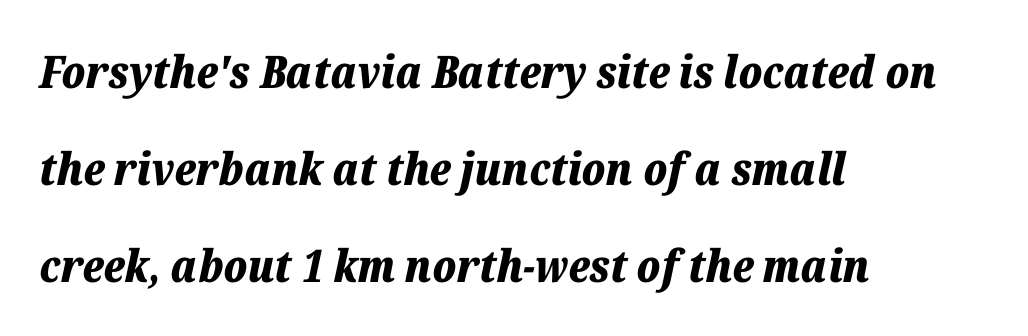
{"italic": "yes", "lean": "right", "slant_degrees": 12, "bold": "yes", "weight": "bold", "width": "normal", "stroke_contrast": "low", "x_height": "medium", "monospaced": "no", "underline": "no", "align": "left", "line_spacing": "loose", "line_spacing_ratio": 2.16, "letter_spacing": "normal", "letter_spacing_em": 0.0, "glyph_px": 45}
